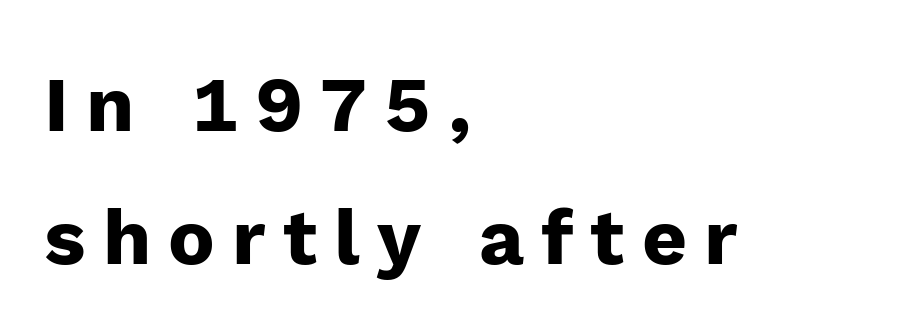
The image shows 78 px heavy sans-serif type, upright; set left-aligned, line spacing 1.71x, unusually wide letter spacing (+0.22 em), not underlined; low stroke contrast and a medium x-height.
